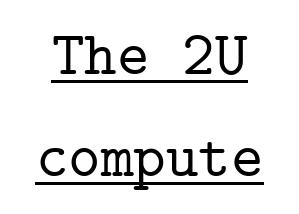
Q: Is the text italic (slanted)? A: No, it is upright.
Q: Is the typeface a serif or a sans-serif typeface? A: Serif.
Q: Is the text underlined? A: Yes.
Q: Is the spacing between letters normal or unusually wide? A: Normal.
Q: Is the spacing between lines tight, normal or loose? A: Normal.
Q: Width (condensed, normal, or wide)? A: Normal.
Q: Stroke contrast? A: Low.
Q: x-height? A: Medium.
Q: Monospaced? A: Yes.
